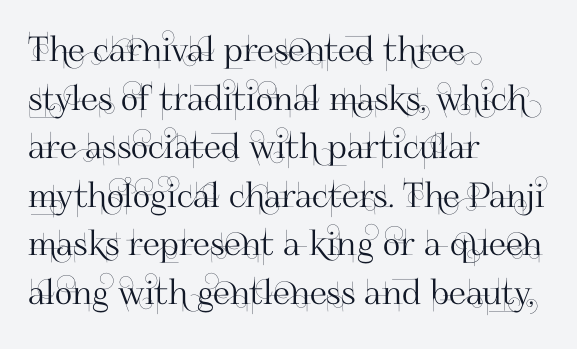
Q: Is the text italic (slanted)? A: No, it is upright.
Q: Is the typeface a serif or a sans-serif typeface? A: Sans-serif.
Q: Is the text underlined? A: No.
Q: How is the paragraph aligned? A: Left-aligned.
Q: Is the spacing between letters normal or unusually wide? A: Normal.
Q: Is the spacing between lines tight, normal or loose? A: Normal.
Q: Width (condensed, normal, or wide)? A: Normal.
Q: Stroke contrast? A: High.
Q: x-height? A: Small.
Q: Monospaced? A: No.
